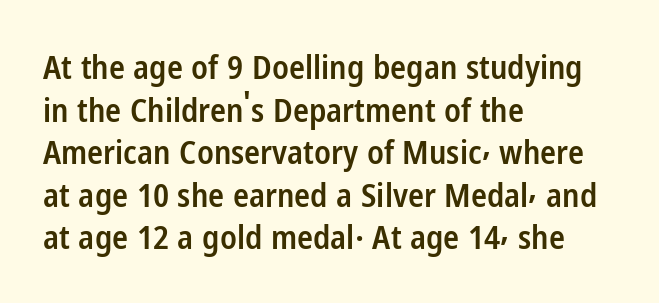
{"serif": "no", "italic": "no", "bold": "semi", "weight": "semibold", "width": "condensed", "stroke_contrast": "low", "x_height": "medium", "monospaced": "no", "underline": "no", "align": "left", "line_spacing": "normal", "line_spacing_ratio": 1.29, "letter_spacing": "normal", "letter_spacing_em": 0.0, "glyph_px": 33}
